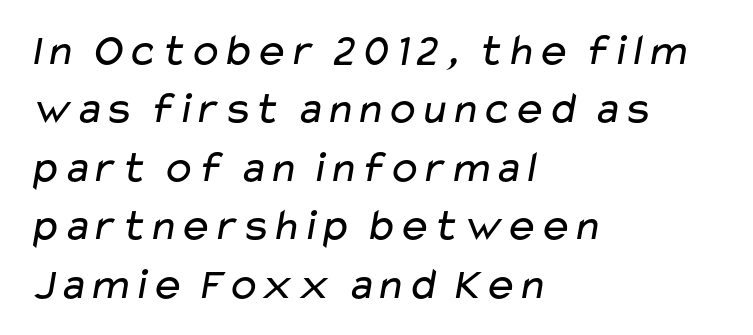
Looks like regular typesetting: each glyph gets only the width it needs. Note: no serifs on the glyphs. In CSS terms this would be text-align: left. No word sits above an underline.
